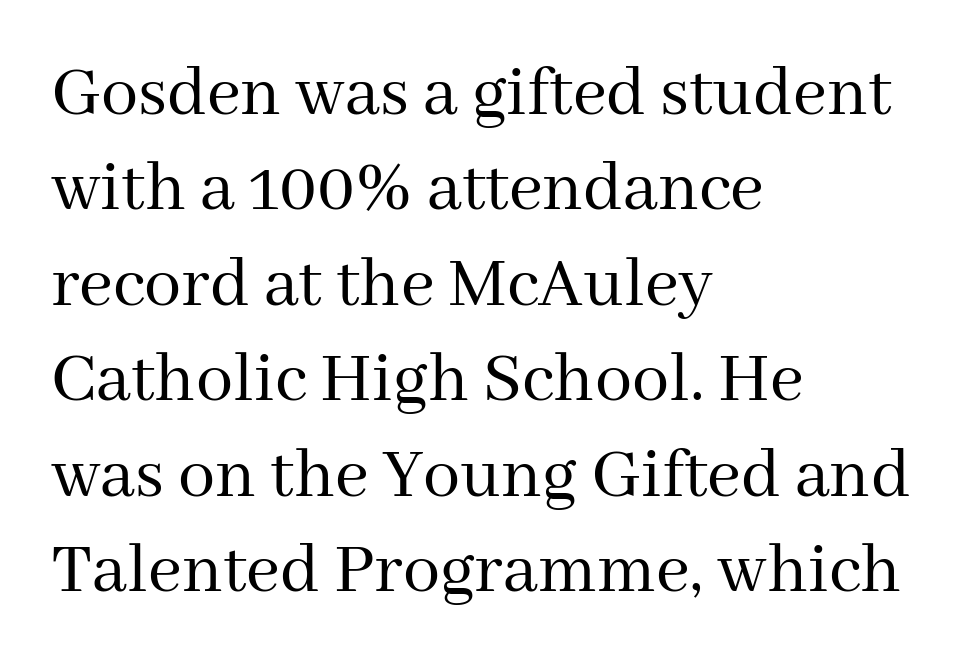
{"serif": "yes", "italic": "no", "bold": "no", "weight": "regular", "width": "normal", "stroke_contrast": "medium", "x_height": "medium", "monospaced": "no", "underline": "no", "align": "left", "line_spacing": "normal", "line_spacing_ratio": 1.29, "letter_spacing": "normal", "letter_spacing_em": 0.0, "glyph_px": 74}
